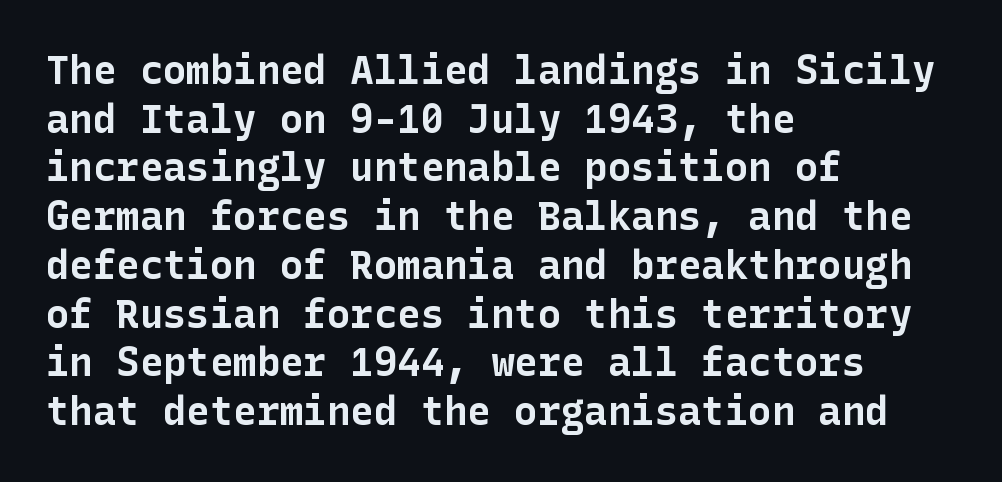
Notice how thick the strokes are: this is what a full bold looks like. The area under the type is left untouched. The letters carry no serifs — their stems end cleanly without finishing strokes. Leading: standard. Style check: upright. The compositor pushed each line to the left boundary.
